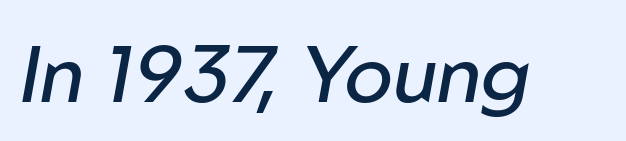
Q: Is the text bold? A: No.
Q: Is the text italic (slanted)? A: Yes, it leans right by about 10 degrees.
Q: Is the text underlined? A: No.
Q: Is the spacing between letters normal or unusually wide? A: Normal.
Q: Width (condensed, normal, or wide)? A: Normal.
Q: Stroke contrast? A: Low.
Q: x-height? A: Medium.
Q: Monospaced? A: No.
